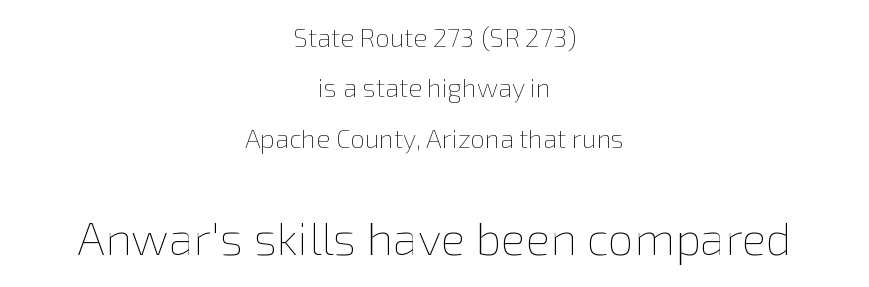
{"italic": "no", "bold": "no", "weight": "thin", "width": "normal", "stroke_contrast": "low", "x_height": "medium", "monospaced": "no", "underline": "no", "align": "center", "line_spacing": "loose", "line_spacing_ratio": 1.94, "letter_spacing": "normal", "letter_spacing_em": 0.0, "larger_block": "second", "size_ratio": 1.77, "glyph_px": 46}
